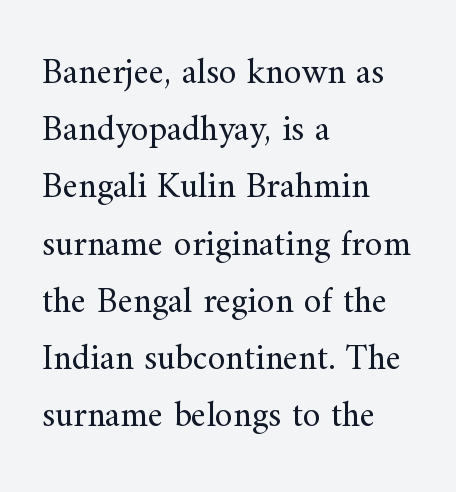
Line spacing here is normal. Horizontally, the lines are justified to the leading edge only. The passage shown is not underscored anywhere. No letter is thick-stroked: the sample isn't bold. Rendered with straight, roman letterforms.
